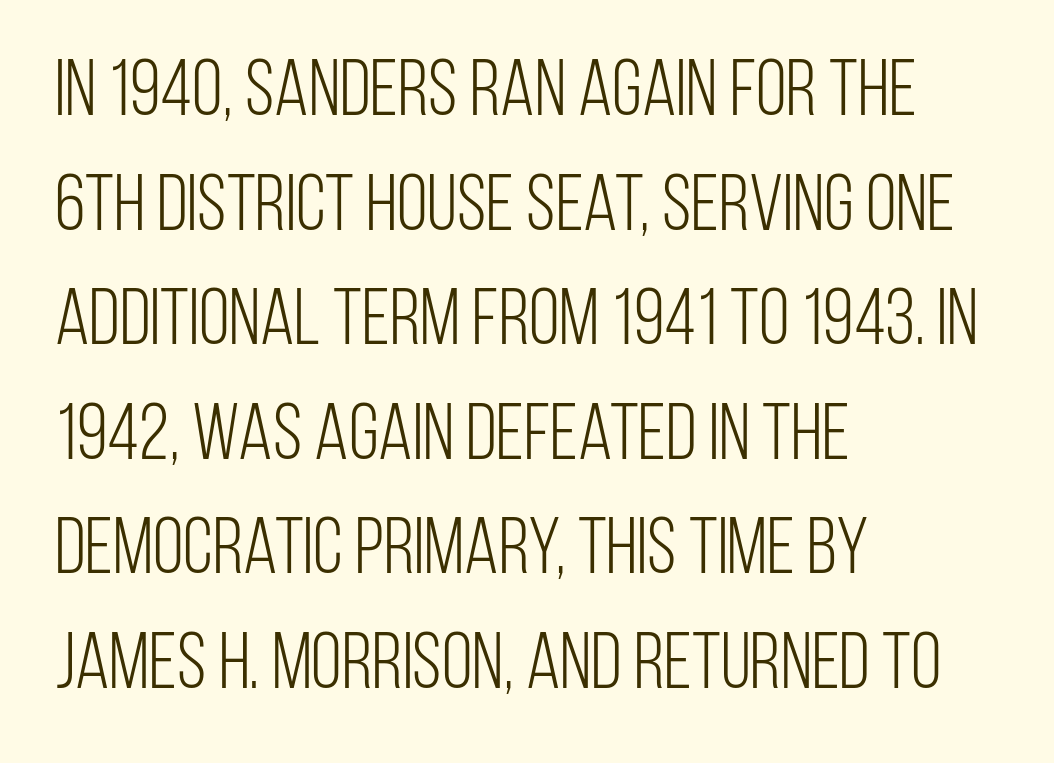
The image shows 79 px light, condensed sans-serif type, upright; set left-aligned, normal line spacing (1.45x), normal letter spacing, not underlined; low stroke contrast and a large x-height.
